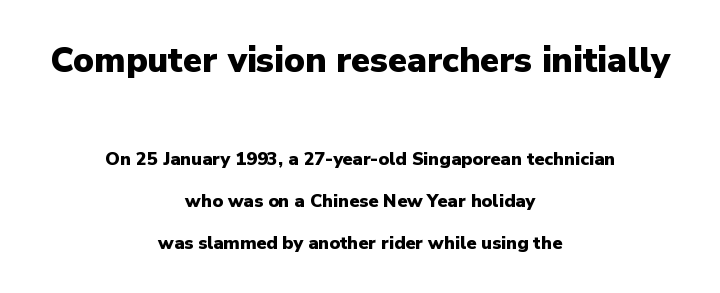
The image shows 35 px heavy sans-serif type, upright; set centered, loose line spacing (2.34x), normal letter spacing, not underlined; the first (top) block is 1.94x larger; low stroke contrast and a medium x-height.
